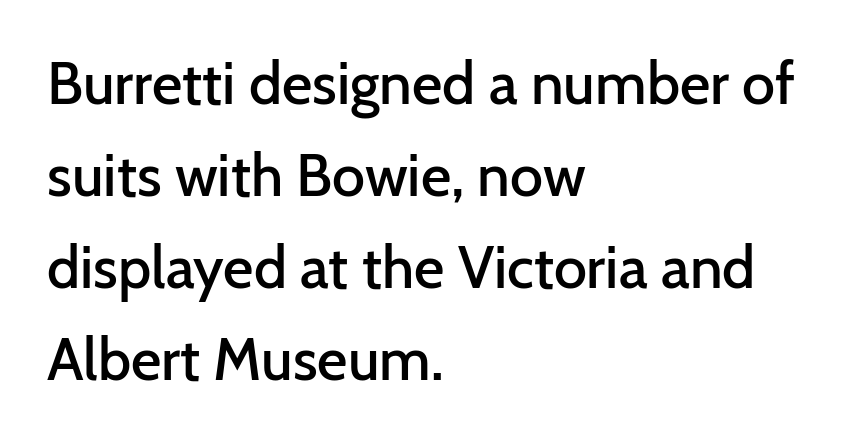
Q: Is the text bold? A: Semi-bold.
Q: Is the text italic (slanted)? A: No, it is upright.
Q: Is the typeface a serif or a sans-serif typeface? A: Sans-serif.
Q: Is the text underlined? A: No.
Q: How is the paragraph aligned? A: Left-aligned.
Q: Is the spacing between letters normal or unusually wide? A: Normal.
Q: Is the spacing between lines tight, normal or loose? A: Normal.
Q: Width (condensed, normal, or wide)? A: Normal.
Q: Stroke contrast? A: Low.
Q: x-height? A: Medium.
Q: Monospaced? A: No.
